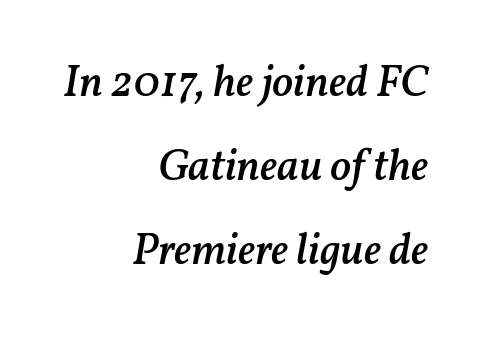
The image shows 44 px semibold type, italic (leaning right); set right-aligned, loose line spacing (1.91x), normal letter spacing, not underlined; medium stroke contrast and a medium x-height.
